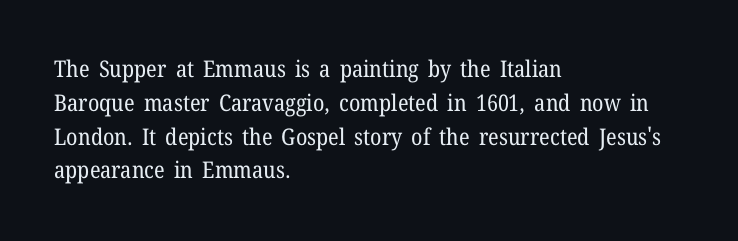
The image shows 23 px text type, upright; set left-aligned, normal line spacing (1.47x), normal letter spacing, not underlined.
